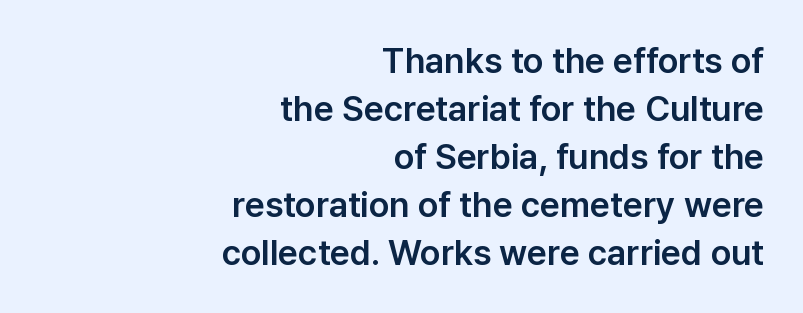
Q: Is the text italic (slanted)? A: No, it is upright.
Q: Is the typeface a serif or a sans-serif typeface? A: Sans-serif.
Q: Is the text underlined? A: No.
Q: How is the paragraph aligned? A: Right-aligned.
Q: Is the spacing between letters normal or unusually wide? A: Normal.
Q: Is the spacing between lines tight, normal or loose? A: Normal.
Q: Width (condensed, normal, or wide)? A: Normal.
Q: Stroke contrast? A: Low.
Q: x-height? A: Medium.
Q: Monospaced? A: No.
